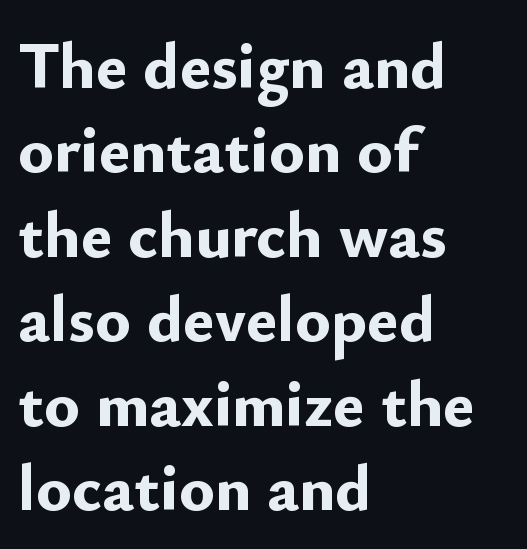
{"serif": "no", "italic": "no", "bold": "yes", "weight": "bold", "width": "normal", "stroke_contrast": "low", "x_height": "small", "monospaced": "no", "underline": "no", "align": "left", "line_spacing": "normal", "line_spacing_ratio": 1.28, "letter_spacing": "normal", "letter_spacing_em": 0.0, "glyph_px": 66}
